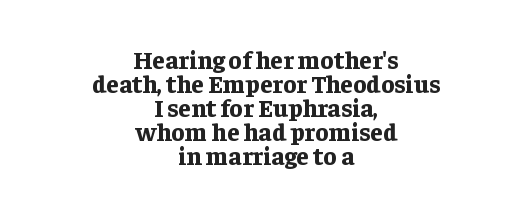
The image shows 25 px bold type, upright; set centered, tight line spacing (0.96x), normal letter spacing, not underlined.
